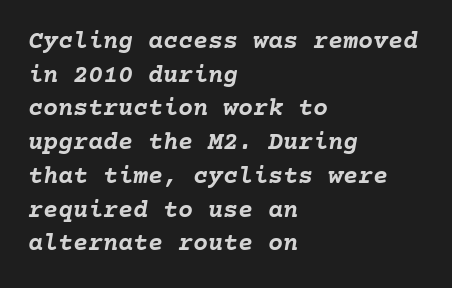
Q: Is the text bold? A: Yes.
Q: Is the text italic (slanted)? A: Yes, it leans right by about 10 degrees.
Q: Is the text underlined? A: No.
Q: How is the paragraph aligned? A: Left-aligned.
Q: Is the spacing between letters normal or unusually wide? A: Normal.
Q: Is the spacing between lines tight, normal or loose? A: Normal.
